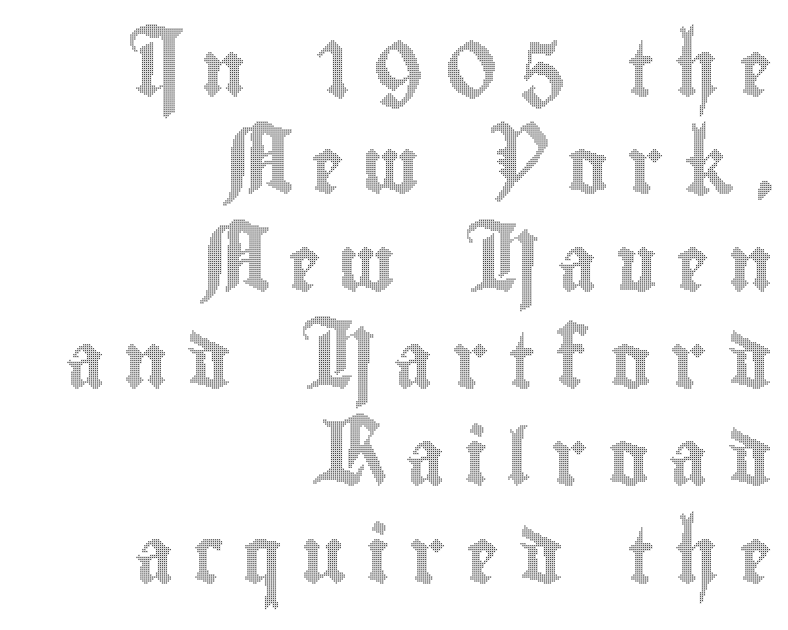
The image shows 55 px condensed type, upright; set right-aligned, line spacing 1.77x, unusually wide letter spacing (+0.35 em), not underlined; a small x-height.
